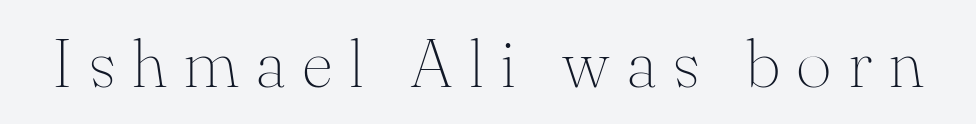
Q: Is the text bold? A: No.
Q: Is the text italic (slanted)? A: No, it is upright.
Q: Is the typeface a serif or a sans-serif typeface? A: Serif.
Q: Is the text underlined? A: No.
Q: Is the spacing between letters normal or unusually wide? A: Unusually wide.
Q: Width (condensed, normal, or wide)? A: Normal.
Q: Stroke contrast? A: Medium.
Q: x-height? A: Small.
Q: Monospaced? A: No.
